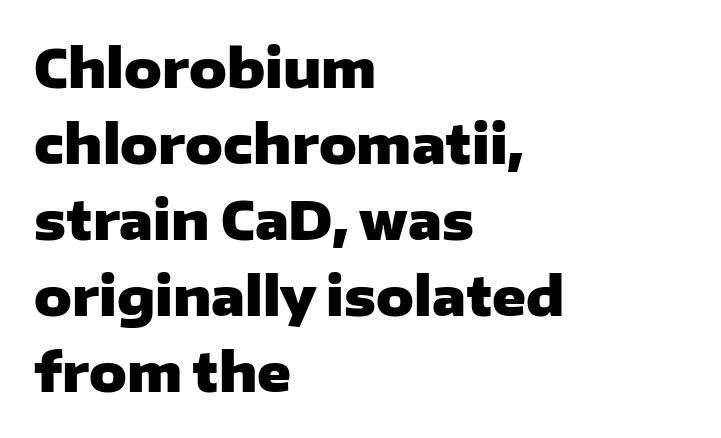
The image shows 52 px heavy, wide sans-serif type, upright; set left-aligned, normal line spacing (1.46x), normal letter spacing, not underlined; low stroke contrast and a medium x-height.
